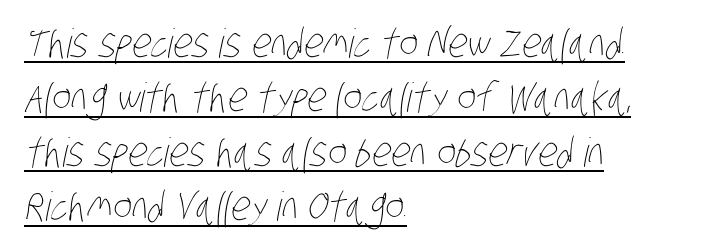
Tracking value appears to be zero — textbook default spacing. Somebody hit Ctrl+U on this one — the words are underlined. Baseline-to-baseline distance is the conventional proportion of letter height. Each letter keeps its own natural width here, so spacing adapts to shape. Each stroke keeps to a modest, everyday thickness or less.
